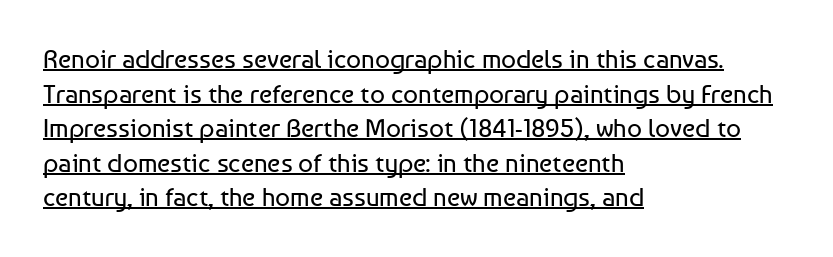
{"italic": "no", "bold": "no", "underline": "yes", "align": "left", "line_spacing": "normal", "line_spacing_ratio": 1.33, "letter_spacing": "normal", "letter_spacing_em": 0.0, "glyph_px": 26}
